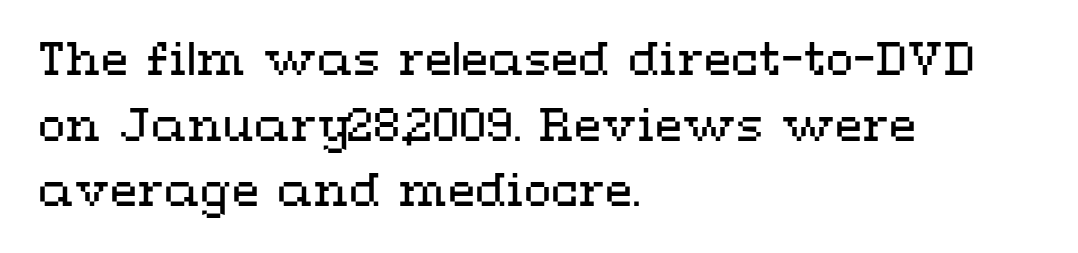
The image shows 45 px regular-weight, wide type, upright; set left-aligned, normal line spacing (1.46x), normal letter spacing, not underlined; medium stroke contrast and a medium x-height.
